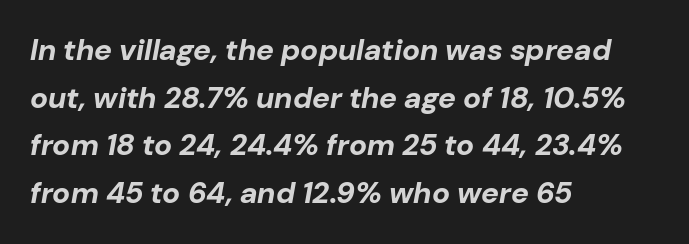
A normal amount of white space separates one row of letters from the next. The glyphs are unaccompanied by any horizontal stroke below them. Layout note: lines flush left. Italic: yes, the glyphs are oblique. I'd describe the lettering as bold — thick and assertive. What stands out about the letter spacing? Nothing — it is the standard amount.
